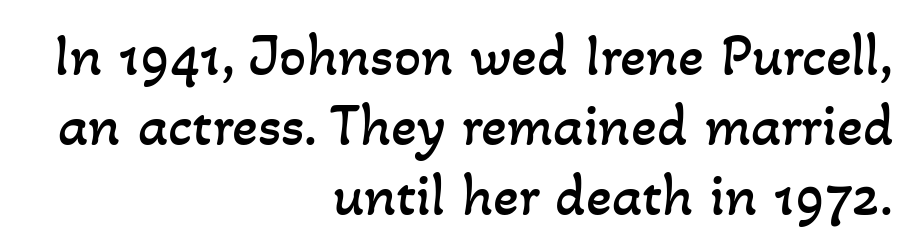
Q: Is the text bold? A: No.
Q: Is the text underlined? A: No.
Q: How is the paragraph aligned? A: Right-aligned.
Q: Is the spacing between letters normal or unusually wide? A: Normal.
Q: Width (condensed, normal, or wide)? A: Normal.
Q: Stroke contrast? A: Low.
Q: x-height? A: Small.
Q: Monospaced? A: No.
